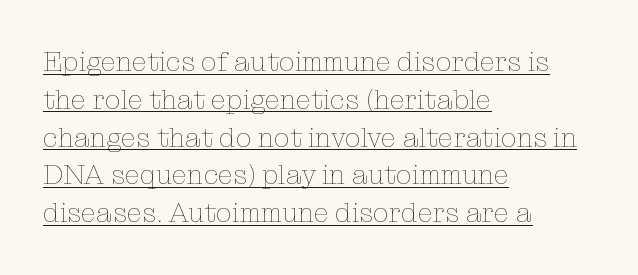
The image shows 28 px thin type, upright; set left-aligned, normal line spacing (1.35x), normal letter spacing, underlined; low stroke contrast and a medium x-height.
